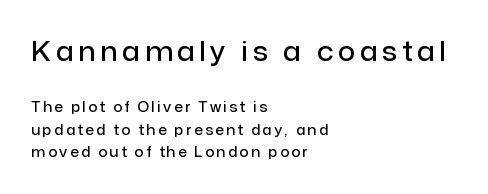
The image shows 27 px text type, upright; set left-aligned, normal line spacing (1.61x), not underlined; the first (top) block is 1.93x larger.
